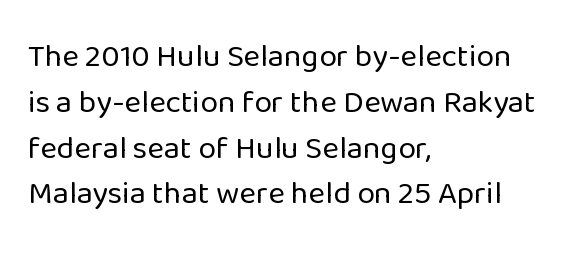
The image shows 32 px regular-weight sans-serif type, upright; set left-aligned, normal line spacing (1.43x), normal letter spacing, not underlined; low stroke contrast and a medium x-height.
